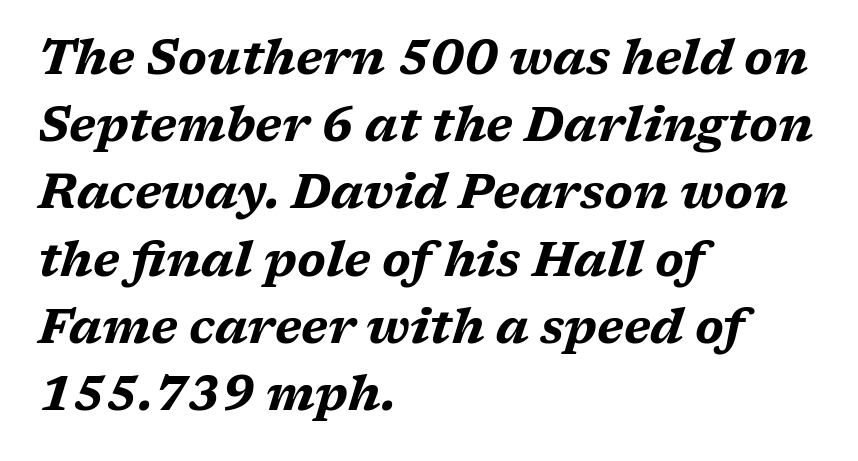
These lines are rendered in a variable-pitch font. Any mark beneath the type? The region is blank. Words appear dense and cohesive because spacing is normal. A classic flush-left, rag-right setting is used for this passage. Observe the lean: these are italic letterforms.
